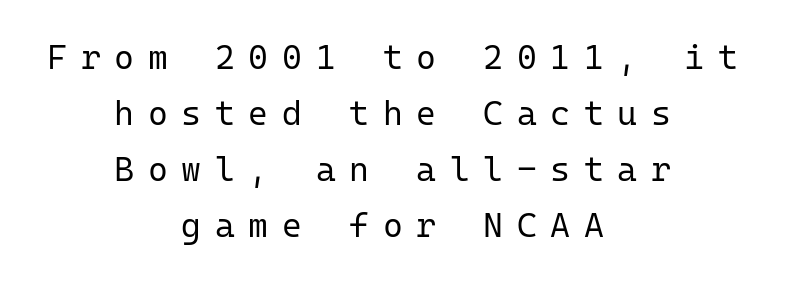
Q: Is the text bold? A: No.
Q: Is the text italic (slanted)? A: No, it is upright.
Q: Is the typeface a serif or a sans-serif typeface? A: Sans-serif.
Q: Is the text underlined? A: No.
Q: How is the paragraph aligned? A: Centered.
Q: Is the spacing between letters normal or unusually wide? A: Unusually wide.
Q: Is the spacing between lines tight, normal or loose? A: Normal.
Q: Width (condensed, normal, or wide)? A: Normal.
Q: Stroke contrast? A: Low.
Q: x-height? A: Medium.
Q: Monospaced? A: Yes.
